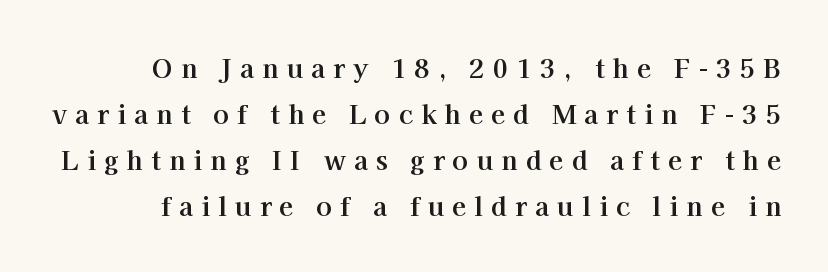
Q: Is the text bold? A: Yes.
Q: Is the text italic (slanted)? A: No, it is upright.
Q: Is the text underlined? A: No.
Q: Is the spacing between letters normal or unusually wide? A: Unusually wide.
